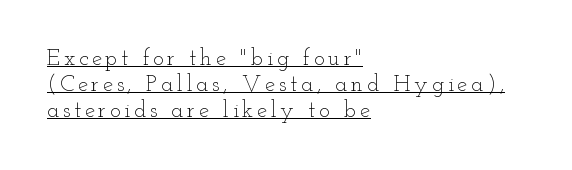
Q: Is the text bold? A: No.
Q: Is the text italic (slanted)? A: No, it is upright.
Q: Is the text underlined? A: Yes.
Q: How is the paragraph aligned? A: Left-aligned.
Q: Is the spacing between lines tight, normal or loose? A: Tight.
